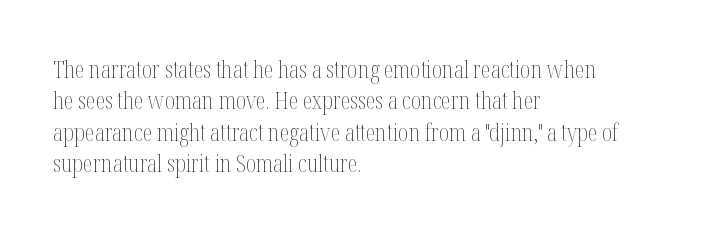
One glance says typical: line gaps are just what's usual. What stands out about the letter spacing? Nothing — it is the standard amount. This reads as an unemphasized weight, regular at the heaviest. The text block is weighted toward the left margin, trailing off unevenly rightward. Descender tails drop into unmarked territory. The specimen reads as upright at a glance.
